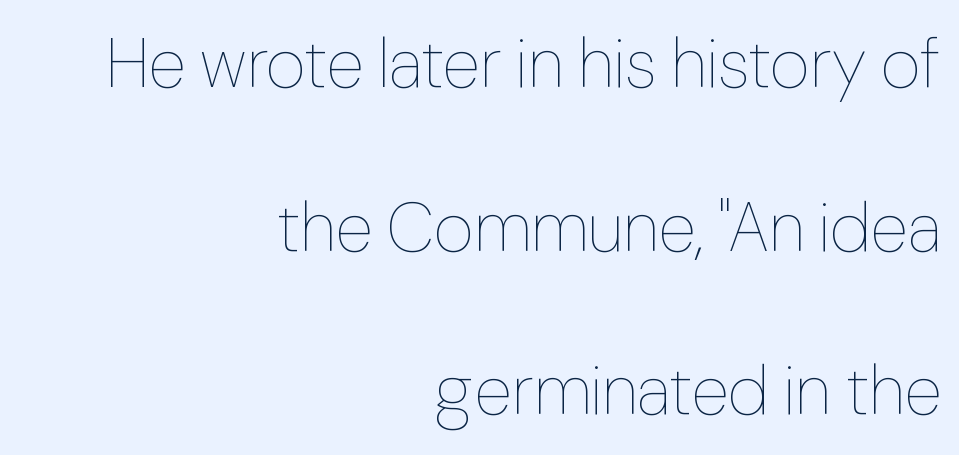
Weight: not bold — regular or lighter. It's the straight-up-and-down kind of type. Honestly, the letter spacing is just normal — you wouldn't notice it. Any mark beneath the type? The region is blank. If you measured baseline to baseline, you'd find a long distance. Horizontal alignment here is rightward, an uncommon choice for prose.
